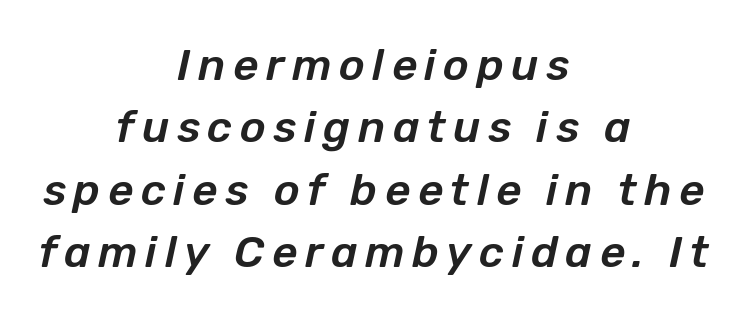
Q: Is the text italic (slanted)? A: Yes, it leans right by about 12 degrees.
Q: Is the text underlined? A: No.
Q: How is the paragraph aligned? A: Centered.
Q: Is the spacing between lines tight, normal or loose? A: Normal.
Q: Width (condensed, normal, or wide)? A: Normal.
Q: Stroke contrast? A: Low.
Q: x-height? A: Medium.
Q: Monospaced? A: No.
